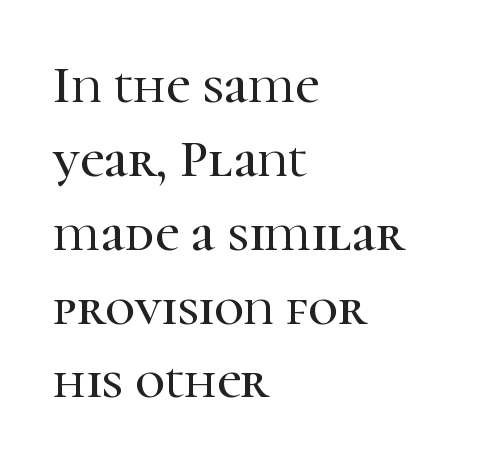
Standard letterfit; no display-style spreading of the glyphs. Look at the bottom of the vertical strokes: they flare into serifs here. Think of a printed novel: that variable character pitch is what you see here. This block has exactly the height ordinary leading produces. Descender tails drop into unmarked territory. The font's upright variant was chosen for this text.
